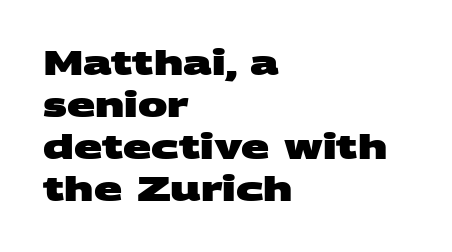
The area under the type is left untouched. This sample has the flowing, uneven cadence of proportional lettering. Vertical spacing — default. Its strokes are broad and dark, the hallmark of bold type. Look at the bottom of the vertical strokes: they stop flat, with no serifs. There is no visible air inserted between adjacent glyphs.
